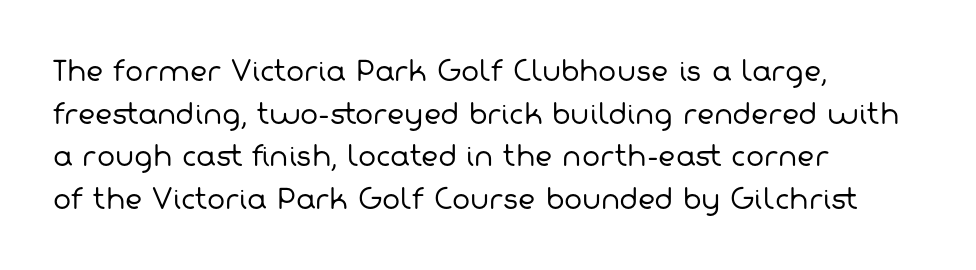
This rendering leaves character spacing at its baseline value. The space directly below the letters is spotless. Does the copy run flush right? No — it runs flush left. A typesetter would call this leading conventional body-copy spacing. Stems and bowls with no extra thickness — not bold.
